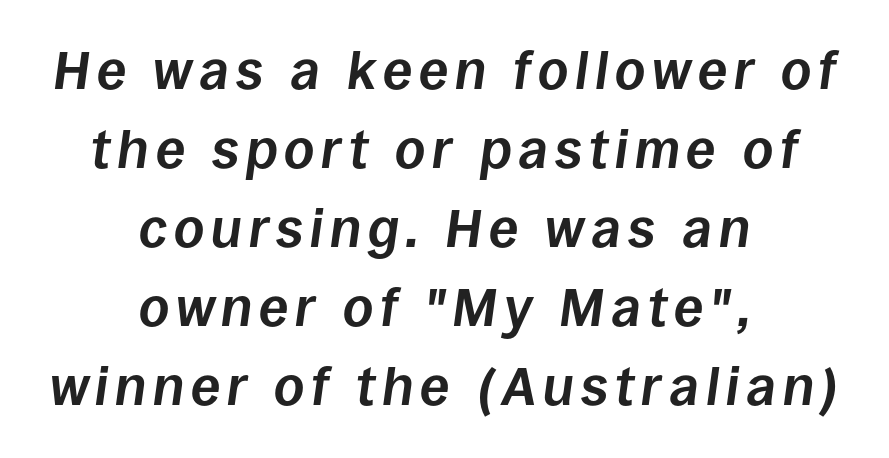
Q: Is the text bold? A: Yes.
Q: Is the text italic (slanted)? A: Yes, it leans right by about 8 degrees.
Q: Is the text underlined? A: No.
Q: How is the paragraph aligned? A: Centered.
Q: Is the spacing between lines tight, normal or loose? A: Normal.
Q: Width (condensed, normal, or wide)? A: Normal.
Q: Stroke contrast? A: Low.
Q: x-height? A: Large.
Q: Monospaced? A: No.
